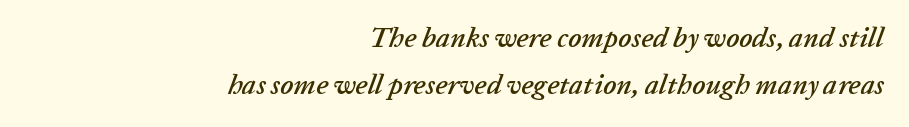
The passage shown has conventional tracking throughout. Typeset ragged left — the right edge is the straight one. Do the characters align in a grid? No, the font is proportional. Type without underlining. Would a proofreader flag this as italicized? Yes. Leading matches the norm, producing a regular column.
